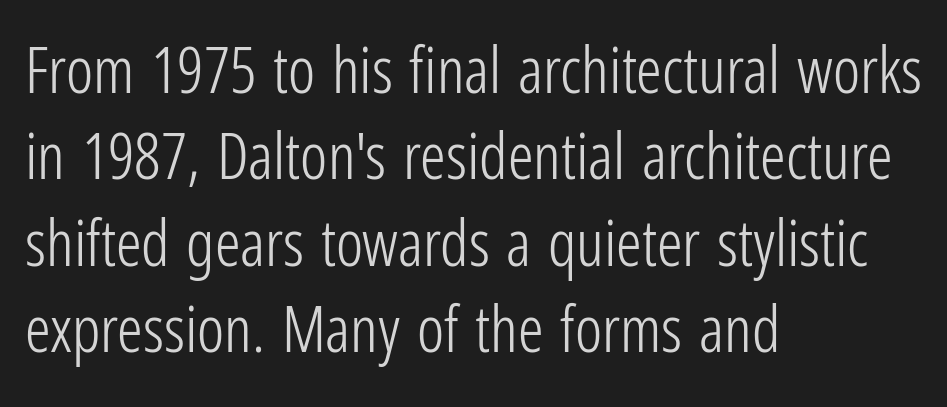
Serif or sans? Sans — the stroke terminals are bare. Ordinary non-slanted type is in use. The rendering uses natural spacing where letterforms have individual widths. Inter-character spacing is left at the font's built-in metrics.
